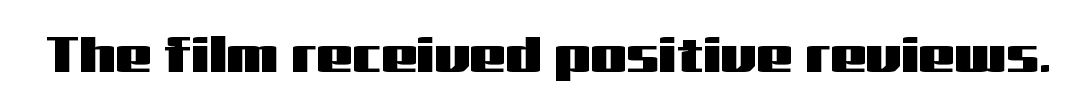
{"serif": "no", "italic": "no", "width": "wide", "stroke_contrast": "medium", "x_height": "medium", "monospaced": "no", "underline": "no", "letter_spacing": "normal", "letter_spacing_em": 0.0, "glyph_px": 51}
